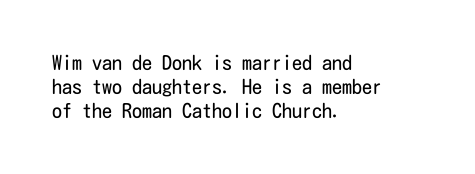
{"italic": "no", "bold": "no", "underline": "no", "align": "left", "line_spacing_ratio": 1.21, "letter_spacing": "normal", "letter_spacing_em": 0.0, "glyph_px": 20}
